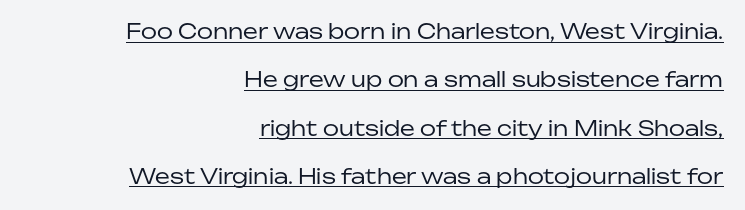
{"italic": "no", "bold": "no", "underline": "yes", "align": "right", "line_spacing": "loose", "line_spacing_ratio": 2.3, "letter_spacing": "normal", "letter_spacing_em": 0.0, "glyph_px": 21}
